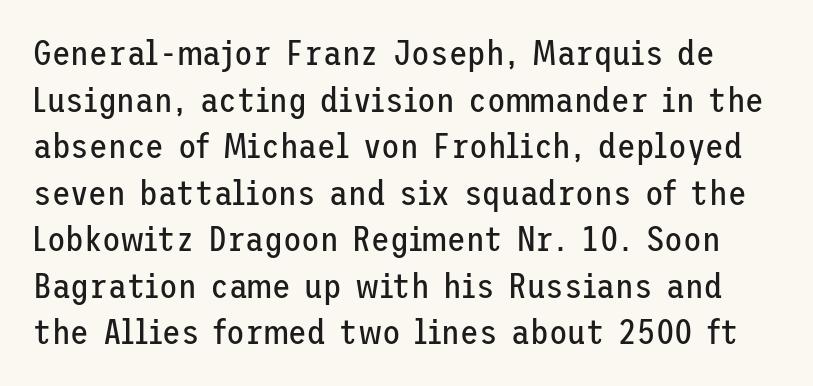
Q: Is the text bold? A: No.
Q: Is the text italic (slanted)? A: No, it is upright.
Q: Is the typeface a serif or a sans-serif typeface? A: Sans-serif.
Q: Is the text underlined? A: No.
Q: Is the spacing between letters normal or unusually wide? A: Normal.
Q: Is the spacing between lines tight, normal or loose? A: Normal.
Q: Width (condensed, normal, or wide)? A: Normal.
Q: Stroke contrast? A: Low.
Q: x-height? A: Medium.
